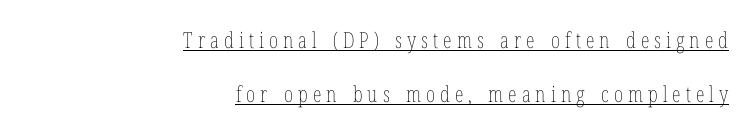
The image shows 22 px text type, upright; set right-aligned, loose line spacing (2.46x), unusually wide letter spacing (+0.23 em), underlined.
